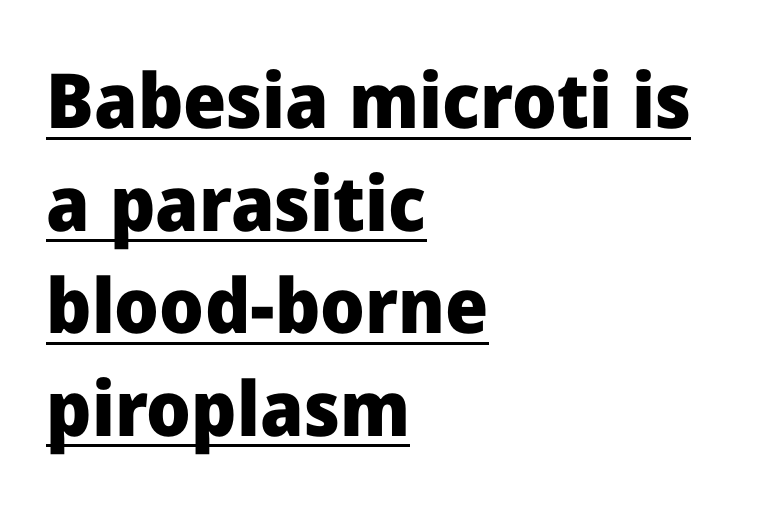
{"serif": "no", "italic": "no", "bold": "yes", "weight": "heavy", "width": "normal", "stroke_contrast": "low", "x_height": "medium", "monospaced": "no", "underline": "yes", "align": "left", "line_spacing": "normal", "line_spacing_ratio": 1.35, "letter_spacing": "normal", "letter_spacing_em": 0.0, "glyph_px": 76}
